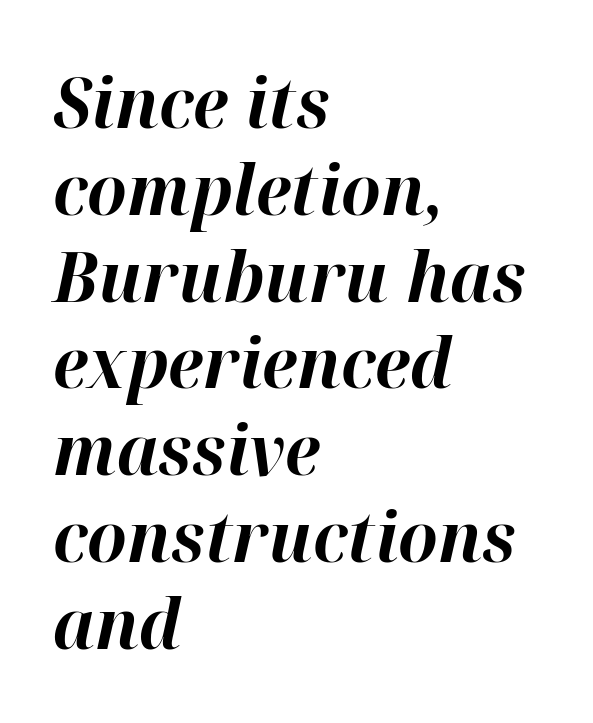
Q: Is the text bold? A: Yes.
Q: Is the text italic (slanted)? A: Yes, it leans right by about 12 degrees.
Q: Is the text underlined? A: No.
Q: How is the paragraph aligned? A: Left-aligned.
Q: Is the spacing between letters normal or unusually wide? A: Normal.
Q: Width (condensed, normal, or wide)? A: Normal.
Q: Stroke contrast? A: High.
Q: x-height? A: Medium.
Q: Monospaced? A: No.
